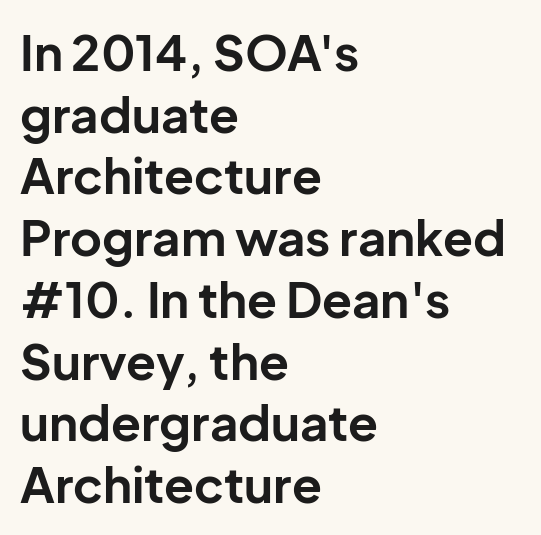
{"serif": "no", "italic": "no", "bold": "yes", "weight": "bold", "width": "normal", "stroke_contrast": "low", "x_height": "medium", "monospaced": "no", "underline": "no", "align": "left", "line_spacing": "normal", "line_spacing_ratio": 1.26, "letter_spacing": "normal", "letter_spacing_em": 0.0, "glyph_px": 49}
